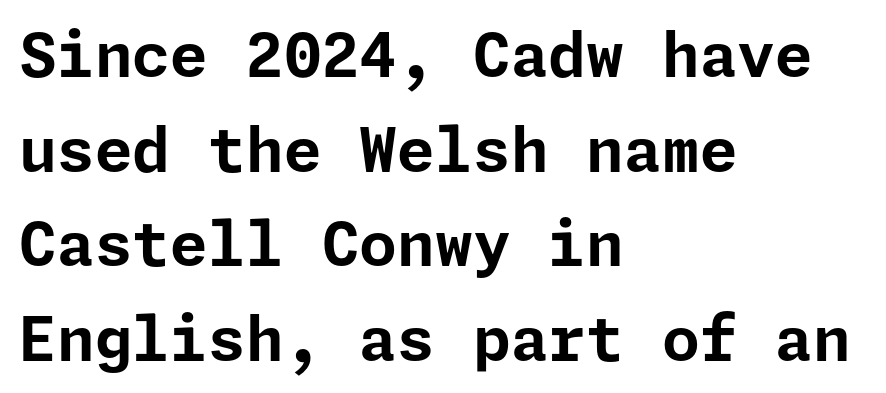
Quick note: not italic, upright. These lines keep a tight, regular rhythm from letter to letter. The ragged edge is on the right, which tells us the setting is flush left. This rendering features lettering with no underline. Regular leading. In terms of weight, the rendering is a true, heavy bold.
